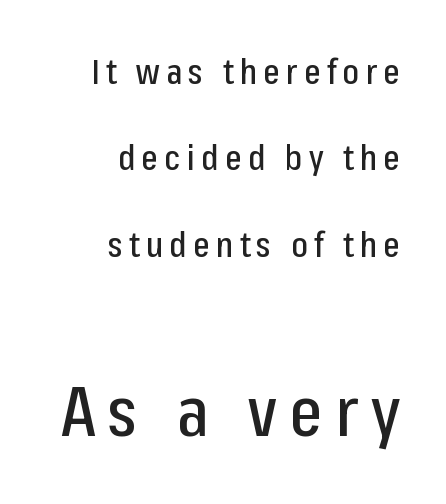
The image shows 70 px condensed sans-serif type, upright; set right-aligned, loose line spacing (2.47x), not underlined; the second (bottom) block is 2.0x larger; low stroke contrast and a medium x-height.
